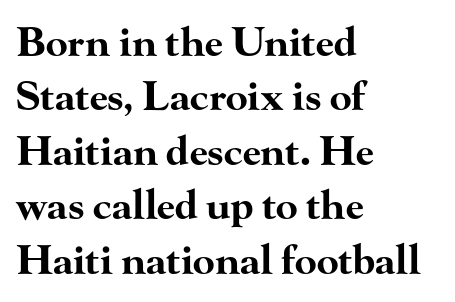
{"serif": "yes", "italic": "no", "bold": "yes", "weight": "bold", "width": "wide", "stroke_contrast": "high", "x_height": "small", "monospaced": "no", "underline": "no", "align": "left", "line_spacing": "normal", "line_spacing_ratio": 1.36, "letter_spacing": "normal", "letter_spacing_em": 0.0, "glyph_px": 40}
